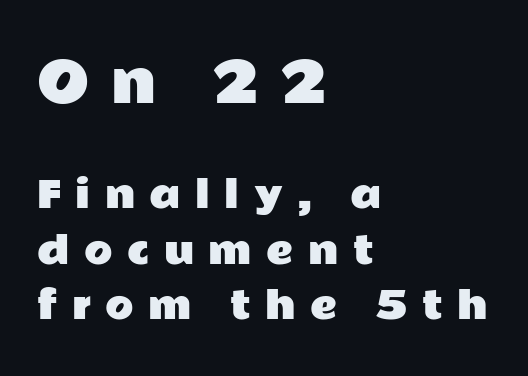
The image shows 55 px wide sans-serif type, upright; set left-aligned, normal line spacing (1.5x), unusually wide letter spacing (+0.39 em), not underlined; the first (top) block is 1.49x larger; low stroke contrast and a medium x-height.
